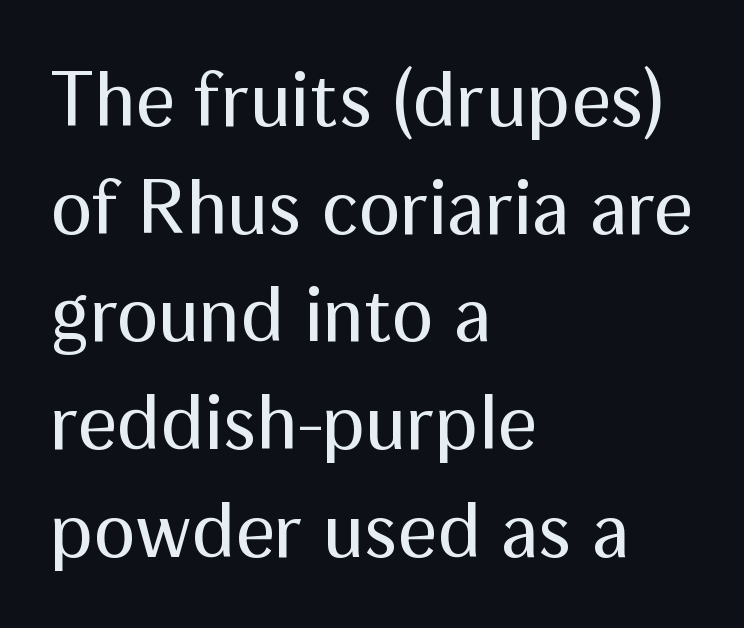
Q: Is the text bold? A: No.
Q: Is the text italic (slanted)? A: No, it is upright.
Q: Is the typeface a serif or a sans-serif typeface? A: Sans-serif.
Q: Is the text underlined? A: No.
Q: How is the paragraph aligned? A: Left-aligned.
Q: Is the spacing between letters normal or unusually wide? A: Normal.
Q: Is the spacing between lines tight, normal or loose? A: Normal.
Q: Width (condensed, normal, or wide)? A: Normal.
Q: Stroke contrast? A: Medium.
Q: x-height? A: Medium.
Q: Monospaced? A: No.
